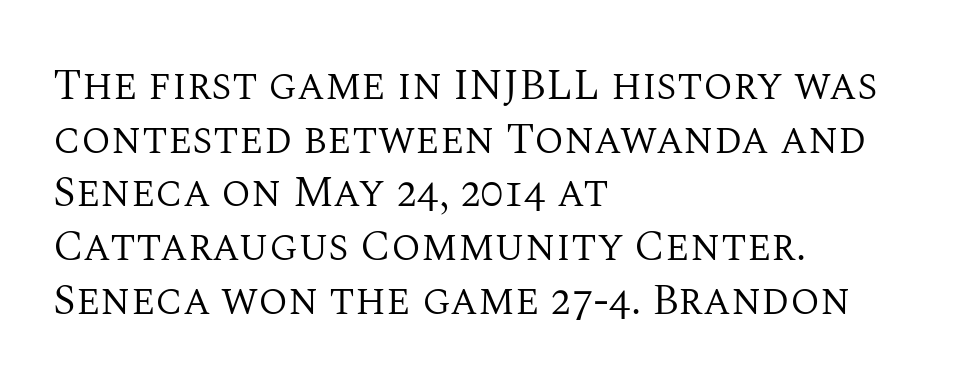
{"serif": "yes", "italic": "no", "bold": "no", "weight": "regular", "width": "normal", "stroke_contrast": "medium", "x_height": "large", "monospaced": "no", "underline": "no", "align": "left", "line_spacing": "normal", "line_spacing_ratio": 1.25, "letter_spacing": "normal", "letter_spacing_em": 0.0, "glyph_px": 43}
